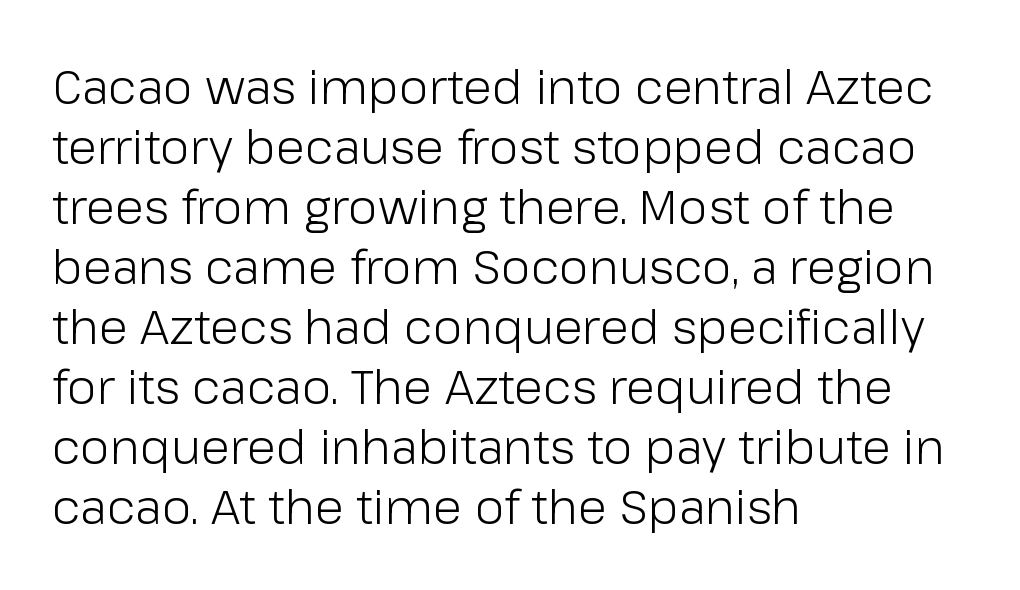
Q: Is the text bold? A: No.
Q: Is the text italic (slanted)? A: No, it is upright.
Q: Is the typeface a serif or a sans-serif typeface? A: Sans-serif.
Q: Is the text underlined? A: No.
Q: How is the paragraph aligned? A: Left-aligned.
Q: Is the spacing between letters normal or unusually wide? A: Normal.
Q: Is the spacing between lines tight, normal or loose? A: Normal.
Q: Width (condensed, normal, or wide)? A: Normal.
Q: Stroke contrast? A: Low.
Q: x-height? A: Medium.
Q: Monospaced? A: No.
